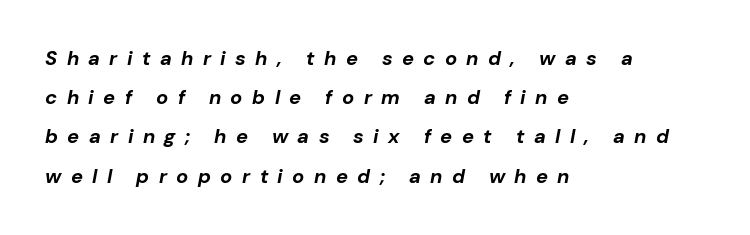
Q: Is the text bold? A: Yes.
Q: Is the text italic (slanted)? A: Yes, it leans right by about 10 degrees.
Q: Is the text underlined? A: No.
Q: How is the paragraph aligned? A: Left-aligned.
Q: Is the spacing between letters normal or unusually wide? A: Unusually wide.
Q: Is the spacing between lines tight, normal or loose? A: Loose.
